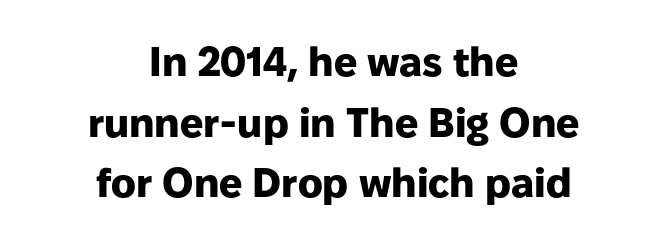
A full-strength bold gives these letters their thick strokes. Only glyphs here, with clear space below each row. Neither beginnings nor endings align; midpoints do. No extra tracking has been applied to these lines. Does the lettering tilt? It doesn't — this is upright.
